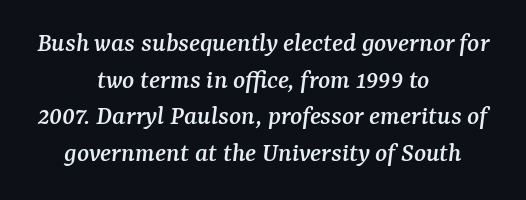
Quick note: underline off. This sample uses a serif face. Glyph-to-glyph distance matches everyday printed text. Character widths vary here, with narrow letters taking less room than wide ones. Leading: standard.
